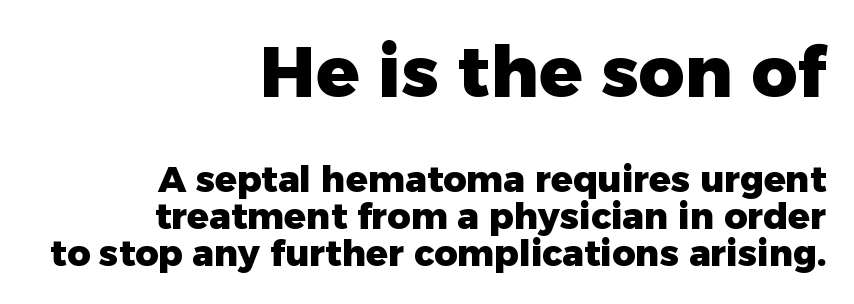
{"serif": "no", "italic": "no", "bold": "yes", "weight": "heavy", "width": "normal", "stroke_contrast": "low", "x_height": "medium", "monospaced": "no", "underline": "no", "align": "right", "line_spacing": "tight", "line_spacing_ratio": 1.02, "letter_spacing": "normal", "letter_spacing_em": 0.0, "larger_block": "first", "size_ratio": 1.97, "glyph_px": 71}
